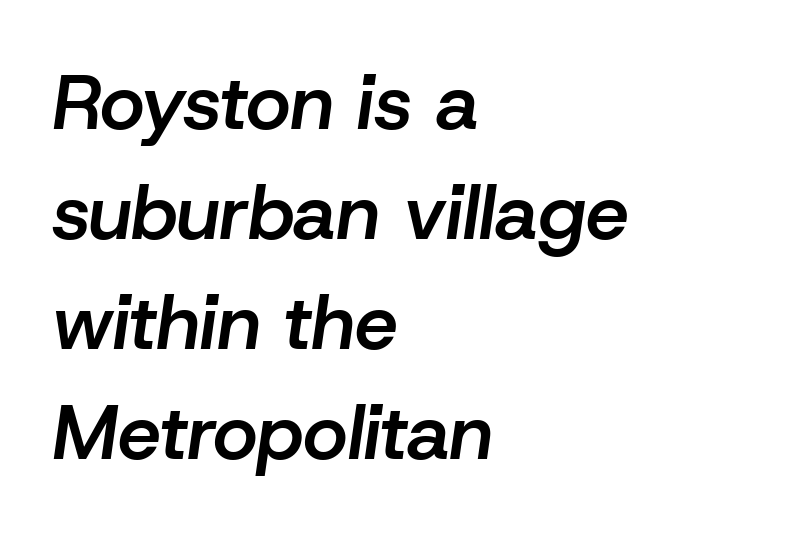
Q: Is the text bold? A: Semi-bold.
Q: Is the text italic (slanted)? A: Yes, it leans right by about 8 degrees.
Q: Is the text underlined? A: No.
Q: How is the paragraph aligned? A: Left-aligned.
Q: Is the spacing between letters normal or unusually wide? A: Normal.
Q: Is the spacing between lines tight, normal or loose? A: Normal.
Q: Width (condensed, normal, or wide)? A: Normal.
Q: Stroke contrast? A: Low.
Q: x-height? A: Medium.
Q: Monospaced? A: No.
